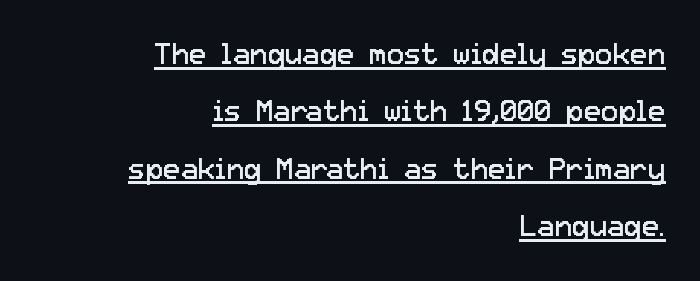
Q: Is the text bold? A: No.
Q: Is the text italic (slanted)? A: No, it is upright.
Q: Is the typeface a serif or a sans-serif typeface? A: Sans-serif.
Q: Is the text underlined? A: Yes.
Q: How is the paragraph aligned? A: Right-aligned.
Q: Is the spacing between letters normal or unusually wide? A: Normal.
Q: Is the spacing between lines tight, normal or loose? A: Loose.
Q: Width (condensed, normal, or wide)? A: Normal.
Q: Stroke contrast? A: Low.
Q: x-height? A: Medium.
Q: Monospaced? A: No.
